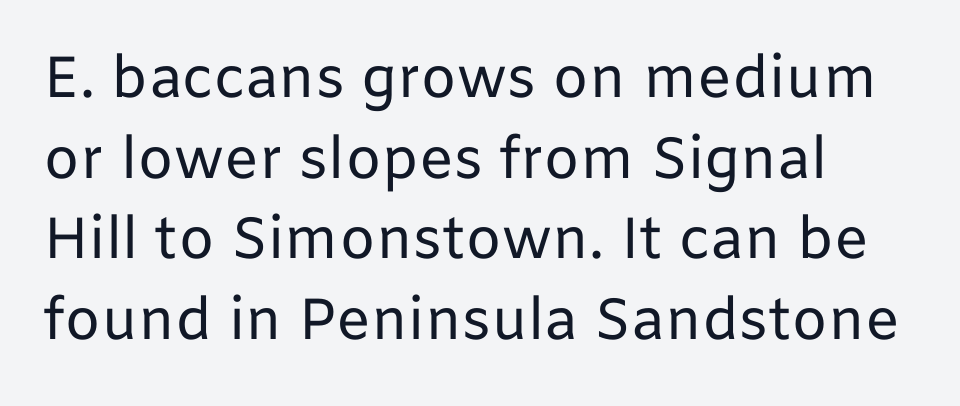
{"serif": "no", "italic": "no", "bold": "no", "weight": "regular", "width": "normal", "stroke_contrast": "low", "x_height": "medium", "monospaced": "no", "underline": "no", "align": "left", "line_spacing": "normal", "line_spacing_ratio": 1.39, "letter_spacing": "normal", "letter_spacing_em": 0.0, "glyph_px": 58}
